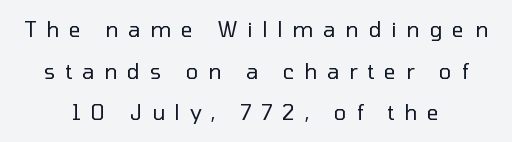
These lines stack symmetrically, like a column narrowing and widening about its center. The gaps between neighbouring characters are conspicuously large. Airy leading. The words here are not underlined. Is there any slant? The stems are plumb. Summary of weight: not heavy and not bold.
